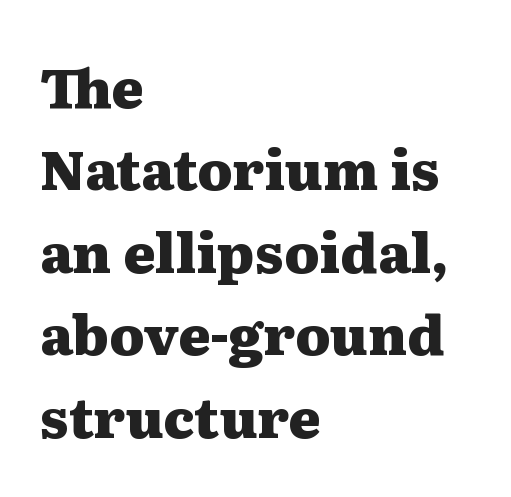
Underlining? Definitely not there. If you measured baseline to baseline, you'd find a middling distance. Old-style or modern, the face here clearly has serifs. Is the letter spacing exaggerated? No — it looks like the ordinary default. Horizontal alignment here is leftward, the default for most running prose.
